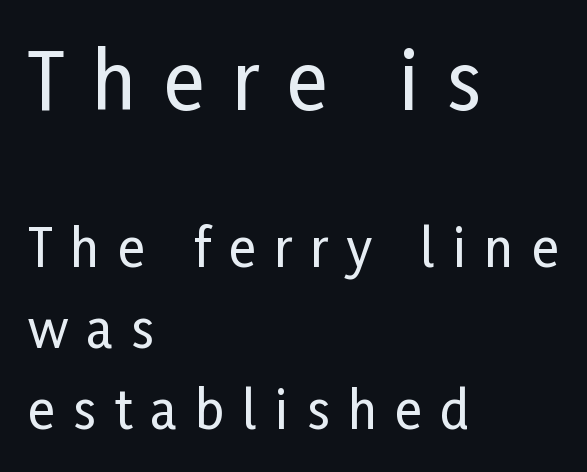
Q: Is the text italic (slanted)? A: No, it is upright.
Q: Is the typeface a serif or a sans-serif typeface? A: Sans-serif.
Q: Is the text underlined? A: No.
Q: How is the paragraph aligned? A: Left-aligned.
Q: Is the spacing between letters normal or unusually wide? A: Unusually wide.
Q: Is the spacing between lines tight, normal or loose? A: Normal.
Q: Which block of text is set in a larger size, the first (top) or the second (bottom)? A: The first (top) one.
Q: Width (condensed, normal, or wide)? A: Condensed.
Q: Stroke contrast? A: Low.
Q: x-height? A: Medium.
Q: Monospaced? A: No.
